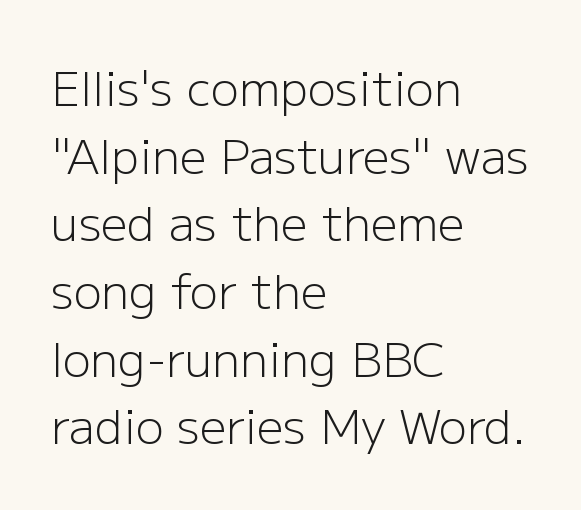
Q: Is the text bold? A: No.
Q: Is the text italic (slanted)? A: No, it is upright.
Q: Is the typeface a serif or a sans-serif typeface? A: Sans-serif.
Q: Is the text underlined? A: No.
Q: How is the paragraph aligned? A: Left-aligned.
Q: Is the spacing between letters normal or unusually wide? A: Normal.
Q: Is the spacing between lines tight, normal or loose? A: Normal.
Q: Width (condensed, normal, or wide)? A: Normal.
Q: Stroke contrast? A: Low.
Q: x-height? A: Medium.
Q: Monospaced? A: No.
